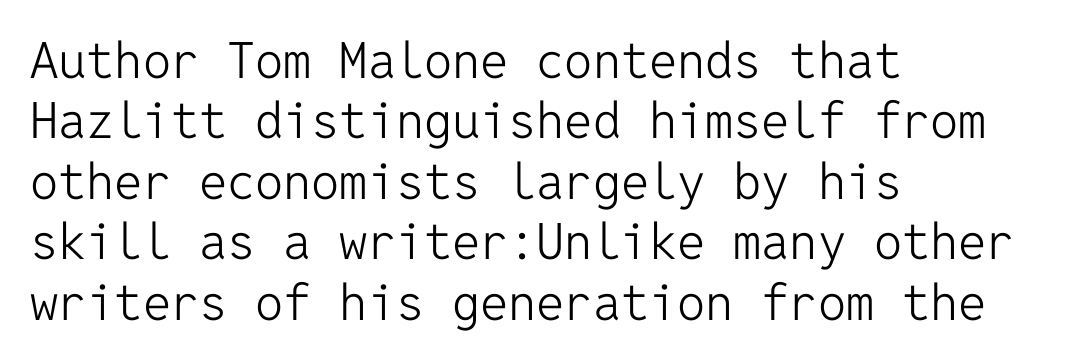
Q: Is the text bold? A: No.
Q: Is the text italic (slanted)? A: No, it is upright.
Q: Is the typeface a serif or a sans-serif typeface? A: Sans-serif.
Q: Is the text underlined? A: No.
Q: How is the paragraph aligned? A: Left-aligned.
Q: Is the spacing between letters normal or unusually wide? A: Normal.
Q: Width (condensed, normal, or wide)? A: Normal.
Q: Stroke contrast? A: Low.
Q: x-height? A: Medium.
Q: Monospaced? A: Yes.
